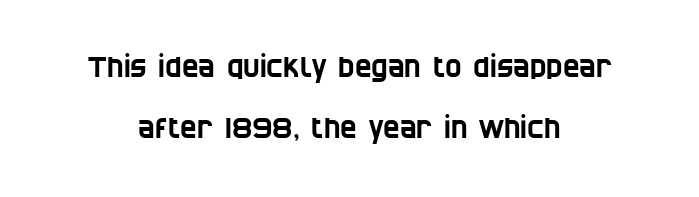
The image shows 28 px condensed sans-serif type; set centered, loose line spacing (2.18x), normal letter spacing, not underlined; low stroke contrast and a large x-height.
